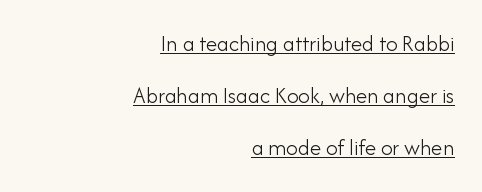
A student would call this right alignment; a typographer would say flush right, rag left. No extra ink here — the face is not bold. Is there any slant? The stems are plumb. A typographer would call this underscored text. You could call the tracking neutral — neither tight nor loose.
